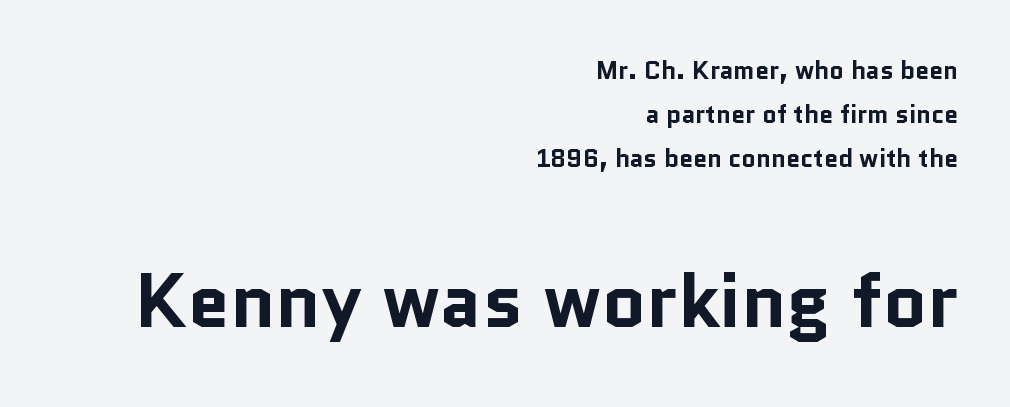
Q: Is the text bold? A: Yes.
Q: Is the text italic (slanted)? A: No, it is upright.
Q: Is the typeface a serif or a sans-serif typeface? A: Sans-serif.
Q: Is the text underlined? A: No.
Q: How is the paragraph aligned? A: Right-aligned.
Q: Is the spacing between letters normal or unusually wide? A: Normal.
Q: Which block of text is set in a larger size, the first (top) or the second (bottom)? A: The second (bottom) one.
Q: Width (condensed, normal, or wide)? A: Normal.
Q: Stroke contrast? A: Low.
Q: x-height? A: Medium.
Q: Monospaced? A: No.
